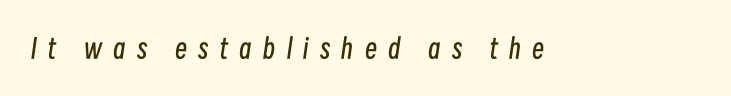
A clean baseline with only descenders dipping below it. If you drew a line through each stem, it would be angled. The passage shown is not bold in any degree. Short note: letters widely spaced.
